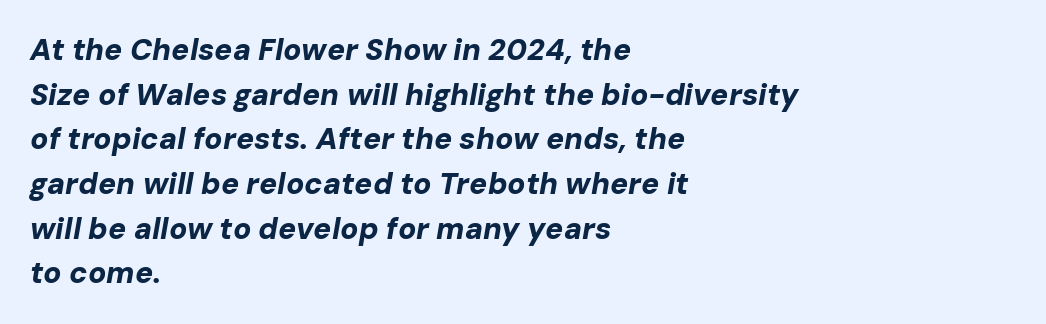
The designer left line spacing at the default. Caption: multi-line text, flush left, ragged right. The rendering keeps characters at their native spacing. Looks like regular typesetting: each glyph gets only the width it needs.
